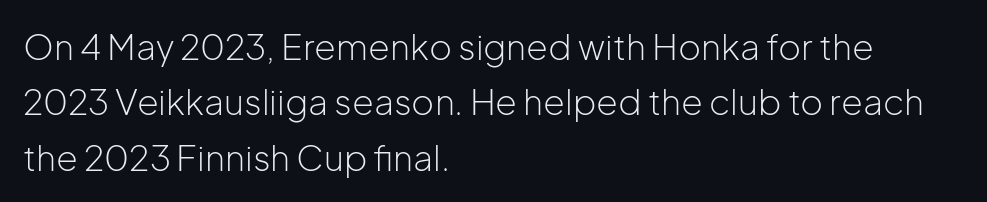
Each word holds together tightly as a unit, with standard inter-letter gaps. No heavy texture on the line: the type isn't bold. Nope, no serifs anywhere on these letters. This block has exactly the height ordinary leading produces. You could not count columns in this text — the font is proportionally spaced.
